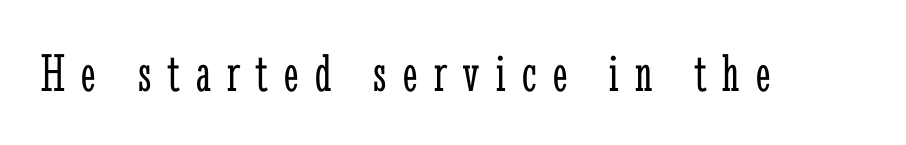
{"serif": "yes", "italic": "no", "bold": "no", "weight": "light", "width": "condensed", "stroke_contrast": "low", "x_height": "medium", "monospaced": "no", "underline": "no", "letter_spacing": "wide", "letter_spacing_em": 0.3, "glyph_px": 55}
